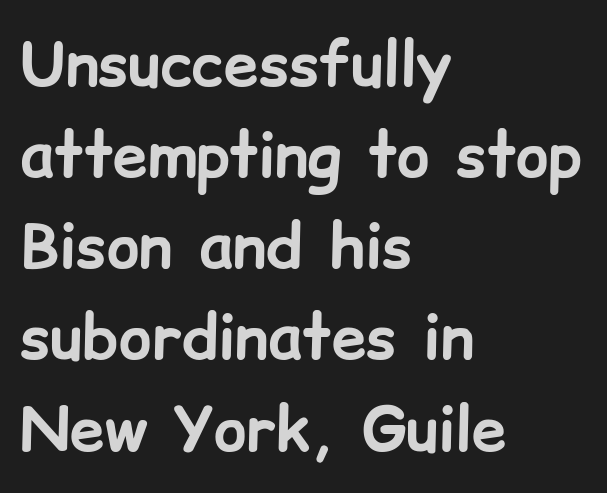
The image shows 62 px bold sans-serif type, upright; set left-aligned, normal line spacing (1.47x), normal letter spacing, not underlined; low stroke contrast and a medium x-height.
